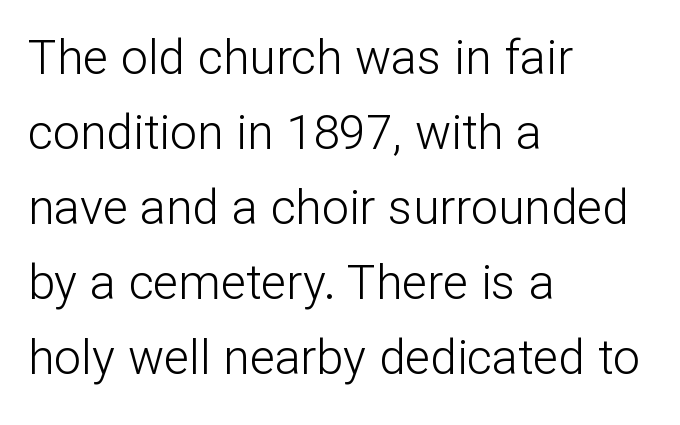
The image shows 48 px light sans-serif type, upright; set left-aligned, normal line spacing (1.56x), normal letter spacing, not underlined; low stroke contrast and a medium x-height.
